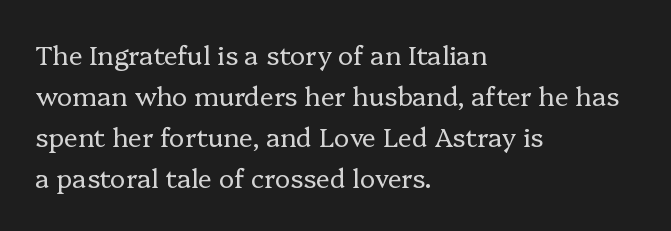
The image shows 26 px text type, upright; set left-aligned, normal line spacing (1.58x), normal letter spacing, not underlined.
